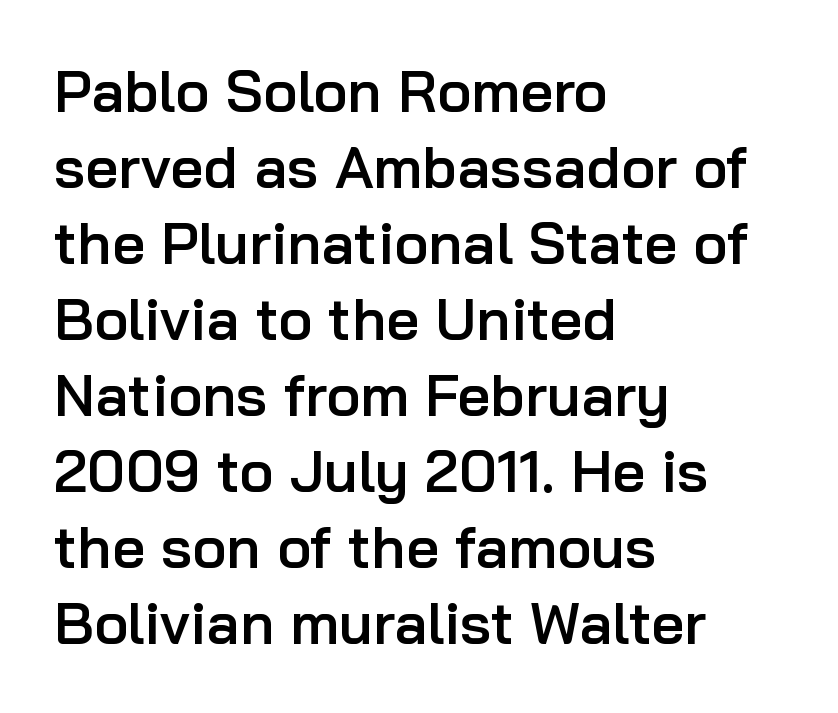
{"serif": "no", "italic": "no", "bold": "semi", "weight": "semibold", "width": "normal", "stroke_contrast": "low", "x_height": "medium", "monospaced": "no", "underline": "no", "align": "left", "line_spacing": "normal", "line_spacing_ratio": 1.31, "letter_spacing": "normal", "letter_spacing_em": 0.0, "glyph_px": 58}
